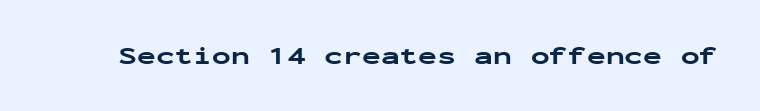
The image shows 25 px bold type, upright; set normal letter spacing, not underlined.
